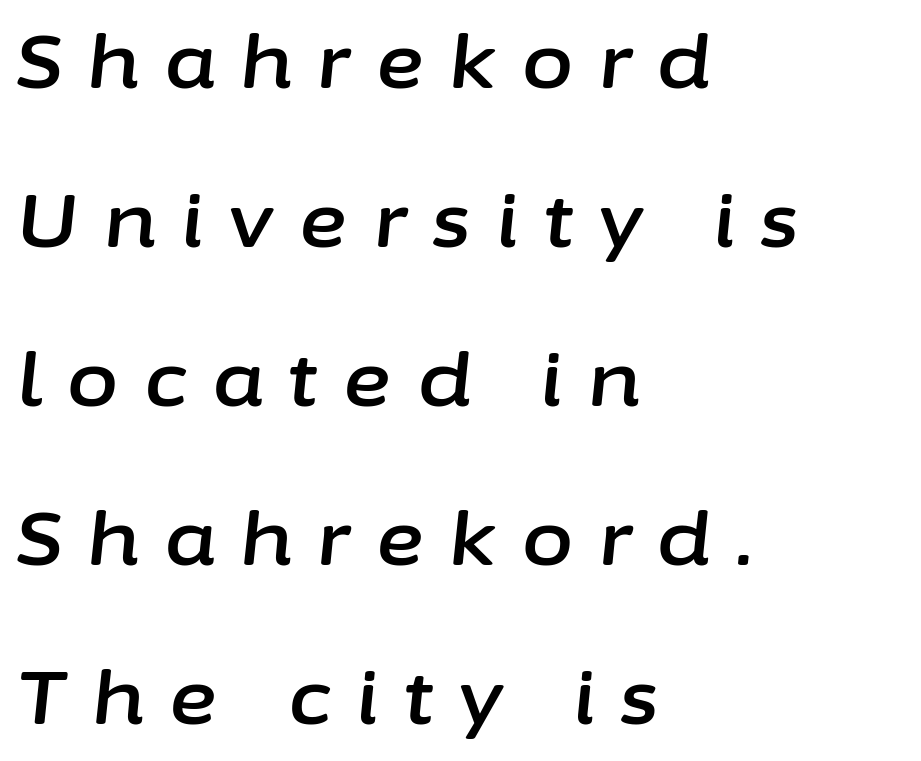
The image shows 74 px text type, italic (leaning right); set left-aligned, loose line spacing (2.15x), unusually wide letter spacing (+0.35 em), not underlined; low stroke contrast and a medium x-height.
